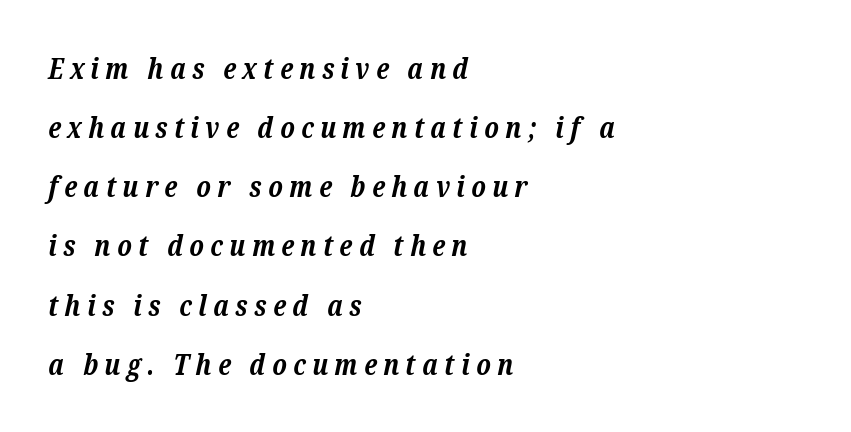
Q: Is the text bold? A: Yes.
Q: Is the text italic (slanted)? A: Yes, it leans right by about 12 degrees.
Q: Is the typeface a serif or a sans-serif typeface? A: Serif.
Q: Is the text underlined? A: No.
Q: How is the paragraph aligned? A: Left-aligned.
Q: Is the spacing between letters normal or unusually wide? A: Unusually wide.
Q: Is the spacing between lines tight, normal or loose? A: Loose.
Q: Width (condensed, normal, or wide)? A: Normal.
Q: Stroke contrast? A: Low.
Q: x-height? A: Medium.
Q: Monospaced? A: No.
